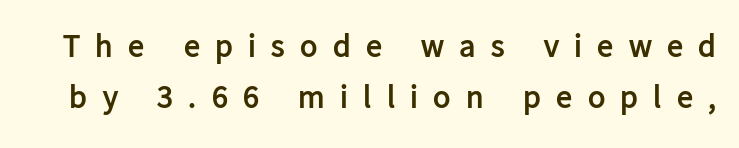
The image shows 32 px semibold sans-serif type, upright; set normal line spacing (1.58x), unusually wide letter spacing (+0.48 em), not underlined; low stroke contrast and a medium x-height.
